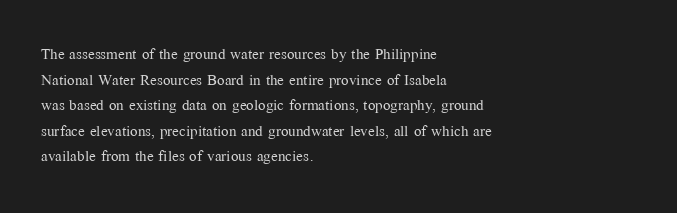
The image shows 20 px text type, upright; set left-aligned, normal line spacing (1.28x), normal letter spacing, not underlined.
